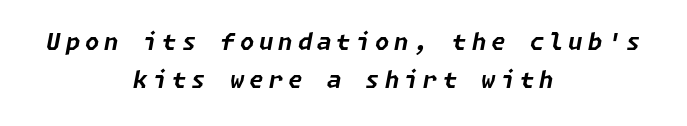
{"italic": "yes", "lean": "right", "slant_degrees": 11, "bold": "yes", "underline": "no", "align": "center", "line_spacing": "normal", "line_spacing_ratio": 1.67, "letter_spacing": "wide", "letter_spacing_em": 0.22, "glyph_px": 23}
